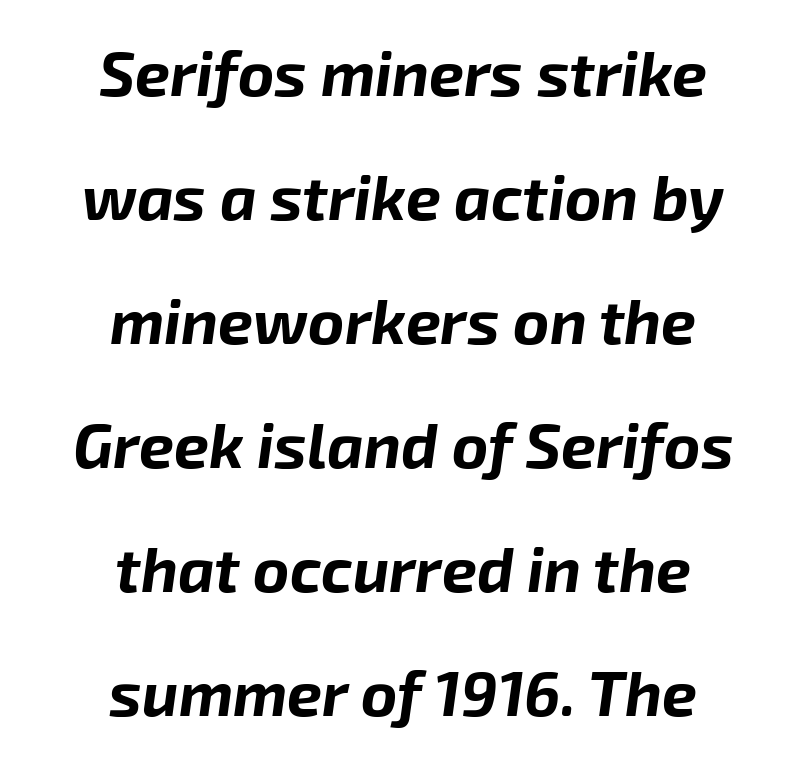
You could not count columns in this text — the font is proportionally spaced. Clear beneath every line of the passage. Tracking value appears to be zero — textbook default spacing. Designer's note — italics engaged.
